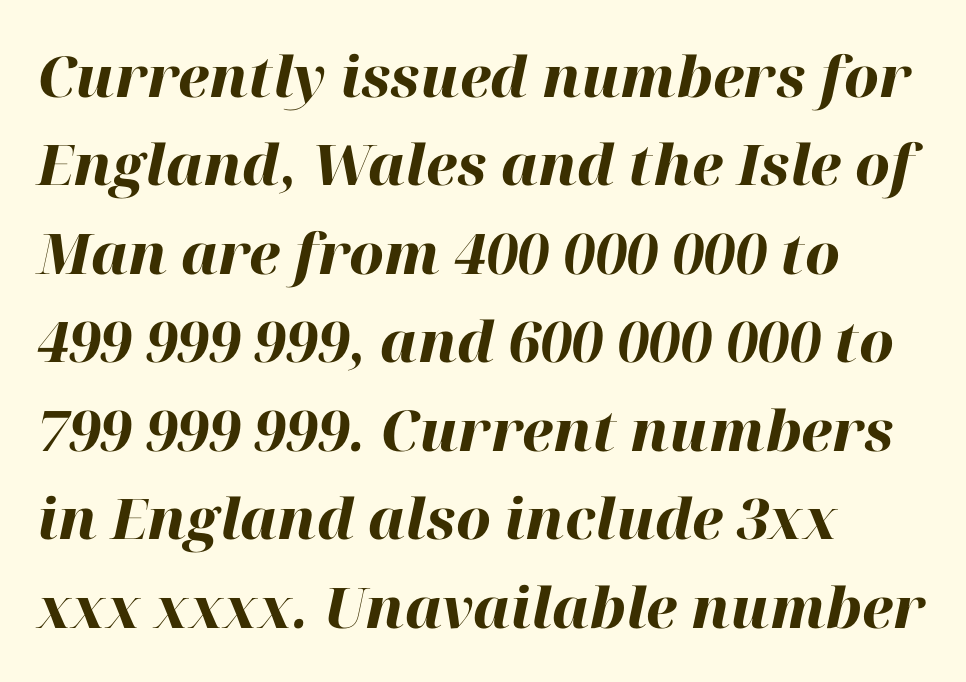
You'd pick this weight for a headline — it's a proper bold. Slanted lettering throughout. Honestly, the letter spacing is just normal — you wouldn't notice it. Proportional: the letters do not fall into vertical columns. Compared with a centered layout, this one pins lines to the left instead.
